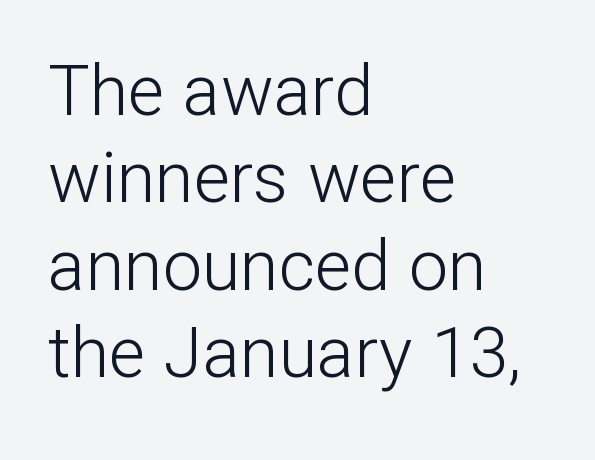
This sample is left-justified, so line endings fall wherever the words run out. In terms of leading, this rendering sits right in the middle. Here the designer chose a conventional face with non-uniform glyph widths. The designer went with a sans here, leaving each stem footless. There is no visible air inserted between adjacent glyphs.
